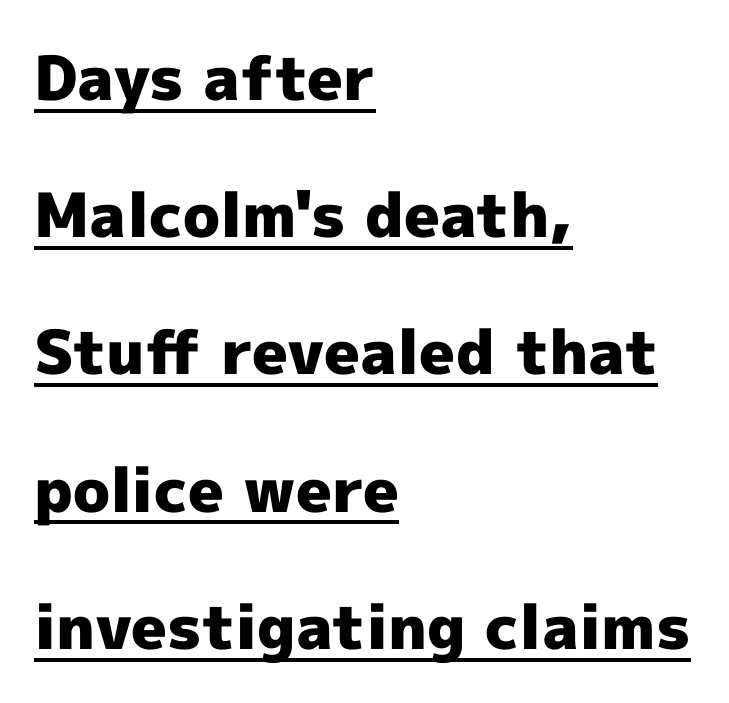
The image shows 61 px heavy sans-serif type, upright; set left-aligned, loose line spacing (2.25x), normal letter spacing, underlined; a medium x-height.
